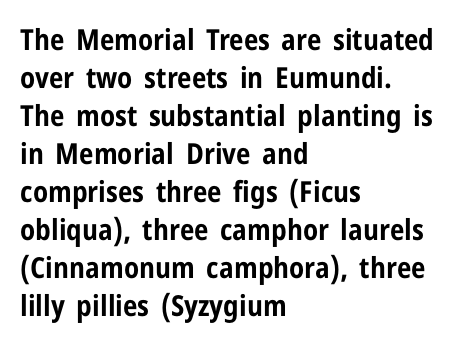
The image shows 29 px bold, condensed sans-serif type, upright; set left-aligned, normal line spacing (1.31x), normal letter spacing, not underlined; low stroke contrast and a medium x-height.
